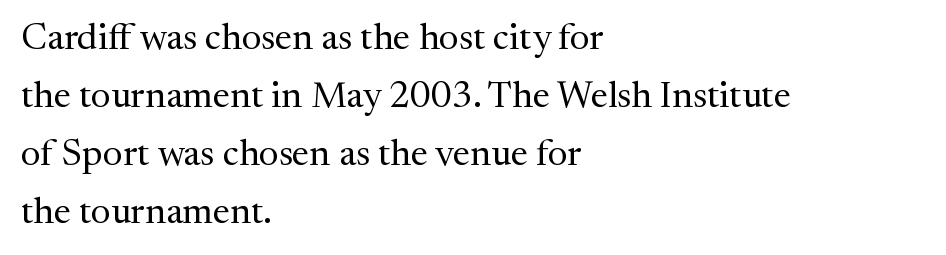
Vertical spacing — default. Note the varied advance widths — an 'i' is clearly narrower than an 'm'. The strokes are not fattened; the text isn't bold. Underline: absent.
